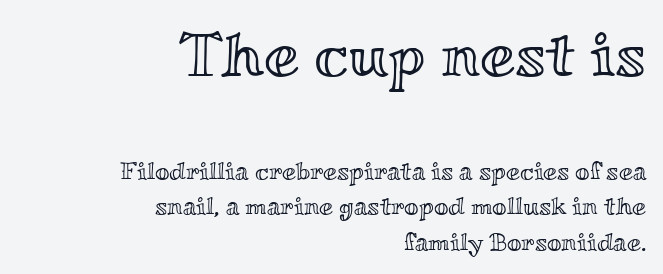
The image shows 63 px wide type, upright; set right-aligned, normal line spacing (1.41x), normal letter spacing, not underlined; the first (top) block is 2.52x larger; a small x-height.
